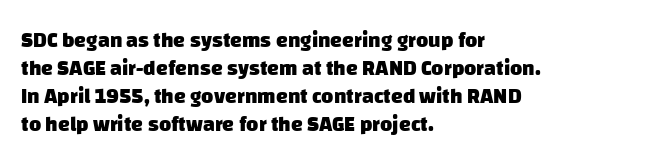
Q: Is the text bold? A: Yes.
Q: Is the text underlined? A: No.
Q: How is the paragraph aligned? A: Left-aligned.
Q: Is the spacing between letters normal or unusually wide? A: Normal.
Q: Is the spacing between lines tight, normal or loose? A: Normal.
